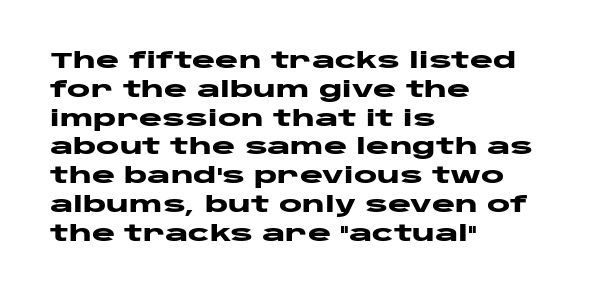
Q: Is the text bold? A: Yes.
Q: Is the text italic (slanted)? A: No, it is upright.
Q: Is the text underlined? A: No.
Q: How is the paragraph aligned? A: Left-aligned.
Q: Is the spacing between letters normal or unusually wide? A: Normal.
Q: Is the spacing between lines tight, normal or loose? A: Normal.
